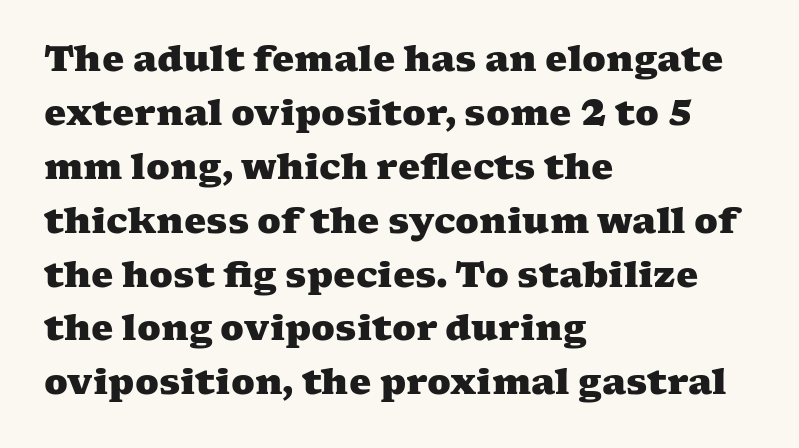
Glyph-to-glyph distance matches everyday printed text. Letterform terminals end in serifs throughout the passage. Horizontal alignment here is leftward, the default for most running prose. Descender tails drop into unmarked territory. These lines are rendered in a variable-pitch font. You'd pick this weight for a headline — it's a proper bold.
